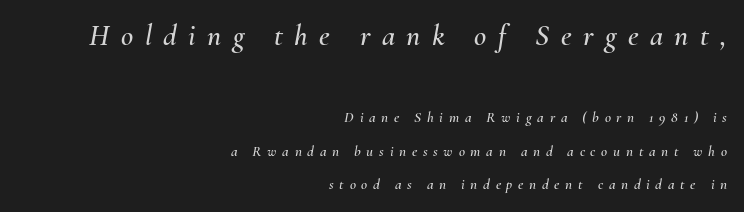
Q: Is the text italic (slanted)? A: Yes, it leans right by about 10 degrees.
Q: Is the text underlined? A: No.
Q: How is the paragraph aligned? A: Right-aligned.
Q: Is the spacing between letters normal or unusually wide? A: Unusually wide.
Q: Is the spacing between lines tight, normal or loose? A: Loose.
Q: Which block of text is set in a larger size, the first (top) or the second (bottom)? A: The first (top) one.
Q: Width (condensed, normal, or wide)? A: Normal.
Q: Stroke contrast? A: Medium.
Q: x-height? A: Small.
Q: Monospaced? A: No.
